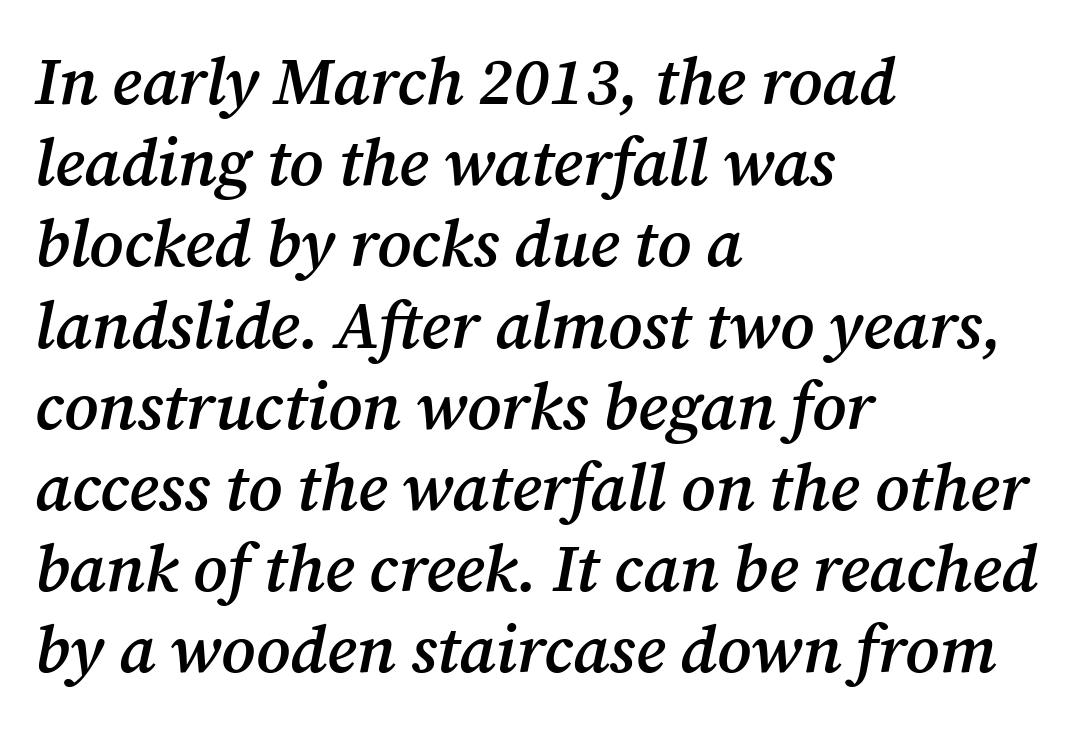
{"serif": "yes", "italic": "yes", "lean": "right", "slant_degrees": 12, "bold": "semi", "weight": "semibold", "width": "normal", "stroke_contrast": "medium", "x_height": "medium", "monospaced": "no", "underline": "no", "align": "left", "line_spacing_ratio": 1.23, "letter_spacing": "normal", "letter_spacing_em": 0.0, "glyph_px": 66}
